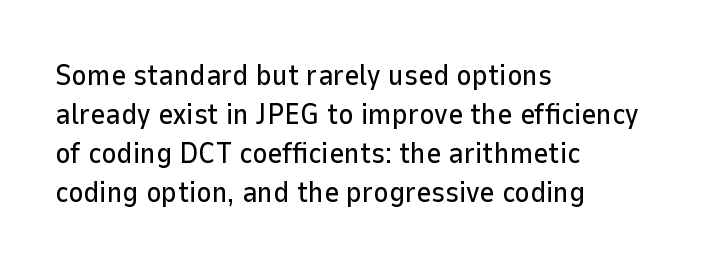
The image shows 29 px sans-serif type, upright; set left-aligned, normal line spacing (1.35x), normal letter spacing, not underlined; low stroke contrast and a medium x-height.
